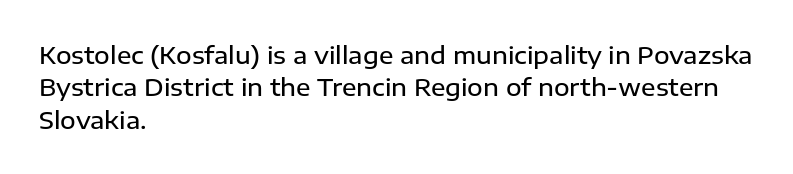
Does the leading feel generous? No, just average. Words float on clear page, feet unadorned. These lines carry some extra weight — a demibold, not a full bold. A classic flush-left, rag-right setting is used for this passage. The letters sit at their default tracking, neither squeezed nor spread.
